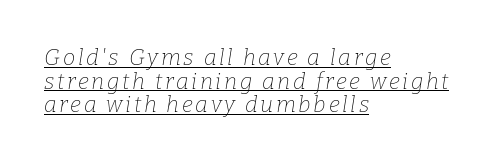
{"italic": "yes", "lean": "right", "slant_degrees": 9, "bold": "no", "underline": "yes", "align": "left", "line_spacing": "tight", "line_spacing_ratio": 1.07, "glyph_px": 22}
